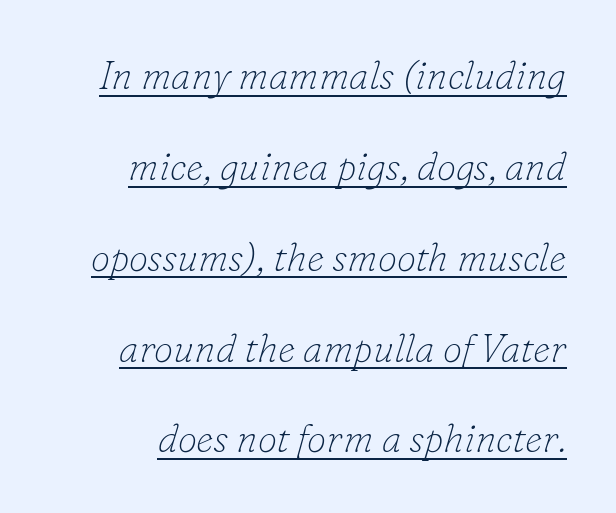
Would a proofreader flag this as italicized? Yes. Caption: face not bold, strokes unweighted. Each line ends at the same right margin while the left side varies. Spacing verdict: proportional, widths tailored to each character. Tracking value appears to be zero — textbook default spacing. Type style note: has serifs.
